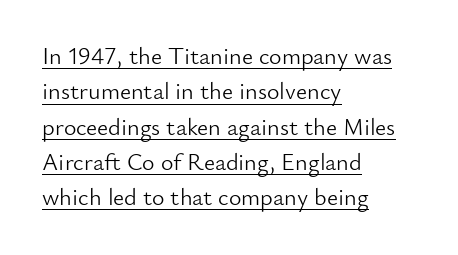
The image shows 24 px text type, upright; set left-aligned, normal line spacing (1.47x), normal letter spacing, underlined.
